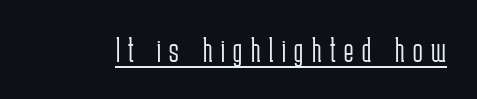
Every stem runs plumb, perpendicular to the baseline. Does the type have serifs? No, each stem ends abruptly. This rendering features underlined lettering. The rendering uses natural spacing where letterforms have individual widths.
